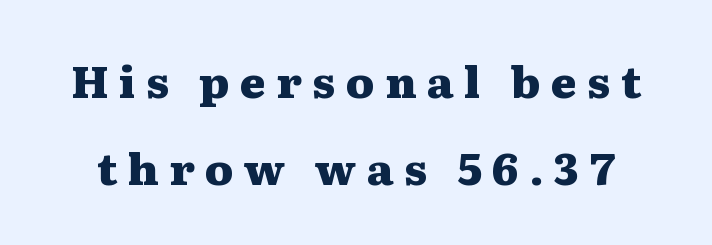
{"serif": "yes", "italic": "no", "bold": "yes", "weight": "heavy", "width": "wide", "stroke_contrast": "medium", "x_height": "medium", "monospaced": "no", "underline": "no", "line_spacing": "loose", "line_spacing_ratio": 1.98, "letter_spacing": "wide", "letter_spacing_em": 0.24, "glyph_px": 44}
